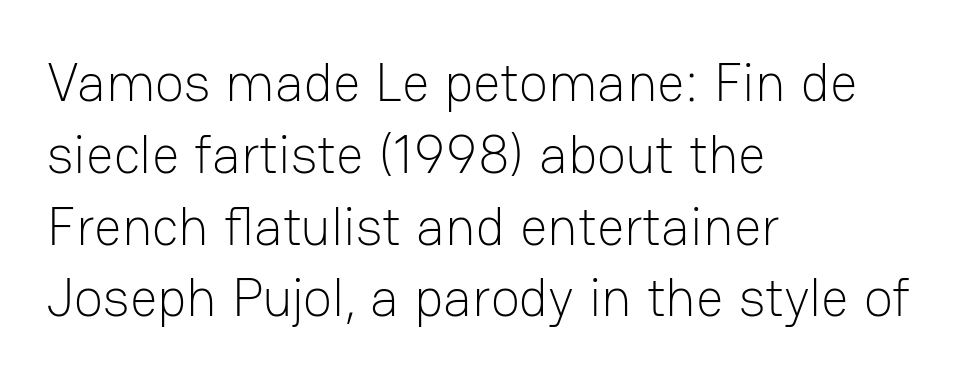
Inter-character spacing is left at the font's built-in metrics. Note the varied advance widths — an 'i' is clearly narrower than an 'm'. The gap between lines stays unmarked. In CSS terms this would be text-align: left.
